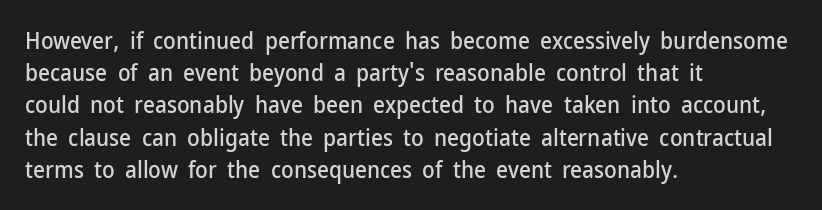
Does the leading feel generous? No, just average. The paragraph shown leans on its left margin. The string is rendered with underlining switched off. Here the glyphs are tracked normally, forming tight word shapes. The font's upright variant was chosen for this text.
